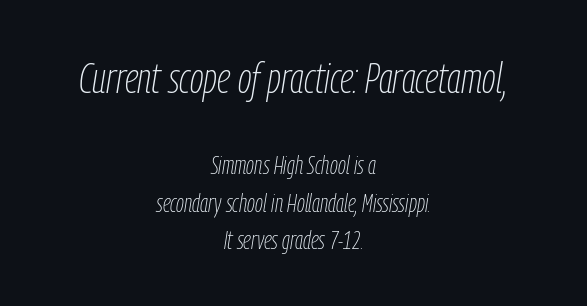
Q: Is the text bold? A: No.
Q: Is the text italic (slanted)? A: Yes, it leans right by about 9 degrees.
Q: Is the text underlined? A: No.
Q: How is the paragraph aligned? A: Centered.
Q: Is the spacing between letters normal or unusually wide? A: Normal.
Q: Is the spacing between lines tight, normal or loose? A: Normal.
Q: Which block of text is set in a larger size, the first (top) or the second (bottom)? A: The first (top) one.
Q: Width (condensed, normal, or wide)? A: Condensed.
Q: Stroke contrast? A: Low.
Q: x-height? A: Medium.
Q: Monospaced? A: No.
